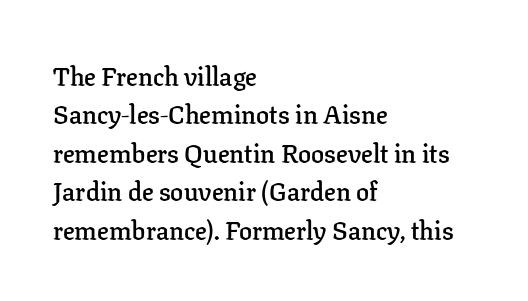
The image shows 26 px text type, upright; set left-aligned, normal line spacing (1.48x), normal letter spacing, not underlined.
